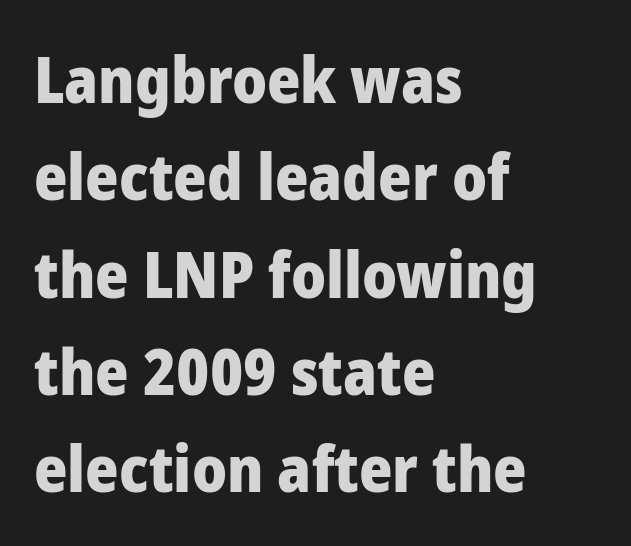
Q: Is the text bold? A: Yes.
Q: Is the text italic (slanted)? A: No, it is upright.
Q: Is the typeface a serif or a sans-serif typeface? A: Sans-serif.
Q: Is the text underlined? A: No.
Q: How is the paragraph aligned? A: Left-aligned.
Q: Is the spacing between letters normal or unusually wide? A: Normal.
Q: Is the spacing between lines tight, normal or loose? A: Normal.
Q: Width (condensed, normal, or wide)? A: Normal.
Q: Stroke contrast? A: Low.
Q: x-height? A: Medium.
Q: Monospaced? A: No.
